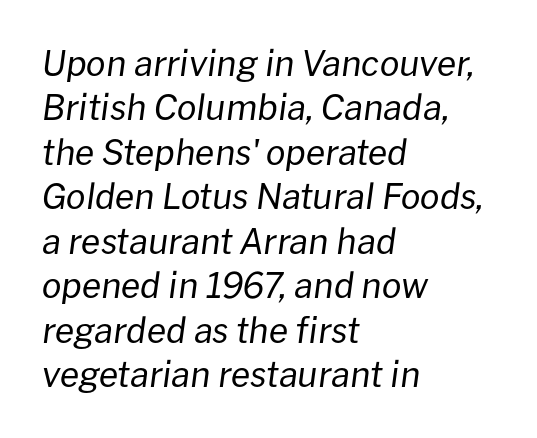
Here the glyphs are tracked normally, forming tight word shapes. This is oblique type, the kind used for emphasis or titles. Is this a heavy cut? Hardly; it is regular or lighter. The vertical gap from one line to the next is medium.
